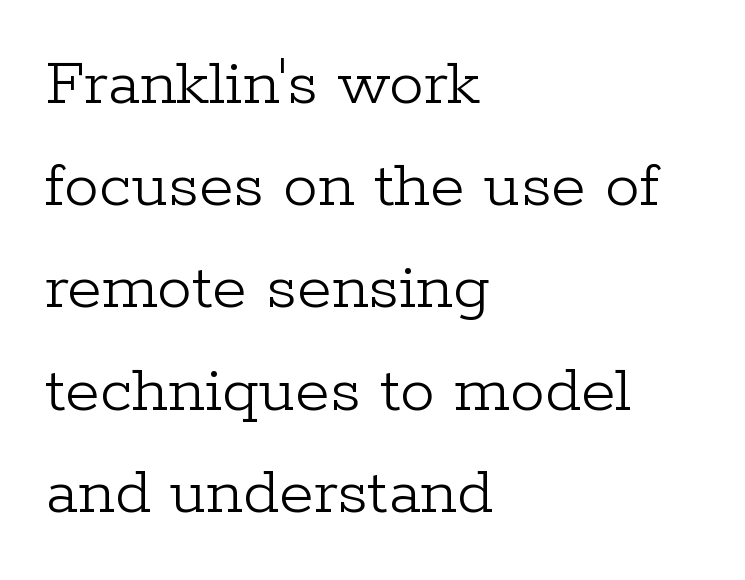
Q: Is the text bold? A: No.
Q: Is the text italic (slanted)? A: No, it is upright.
Q: Is the typeface a serif or a sans-serif typeface? A: Serif.
Q: Is the text underlined? A: No.
Q: How is the paragraph aligned? A: Left-aligned.
Q: Is the spacing between letters normal or unusually wide? A: Normal.
Q: Is the spacing between lines tight, normal or loose? A: Normal.
Q: Width (condensed, normal, or wide)? A: Normal.
Q: Stroke contrast? A: Low.
Q: x-height? A: Medium.
Q: Monospaced? A: No.
